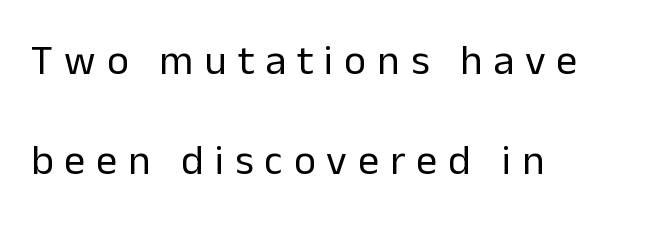
The image shows 42 px regular-weight sans-serif type, upright; set left-aligned, loose line spacing (2.37x), unusually wide letter spacing (+0.26 em), not underlined; low stroke contrast and a medium x-height.
